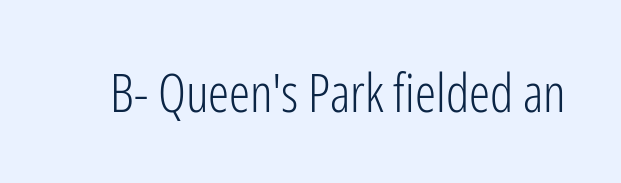
Q: Is the text bold? A: No.
Q: Is the text italic (slanted)? A: No, it is upright.
Q: Is the typeface a serif or a sans-serif typeface? A: Sans-serif.
Q: Is the text underlined? A: No.
Q: Is the spacing between letters normal or unusually wide? A: Normal.
Q: Width (condensed, normal, or wide)? A: Condensed.
Q: Stroke contrast? A: Low.
Q: x-height? A: Medium.
Q: Monospaced? A: No.
